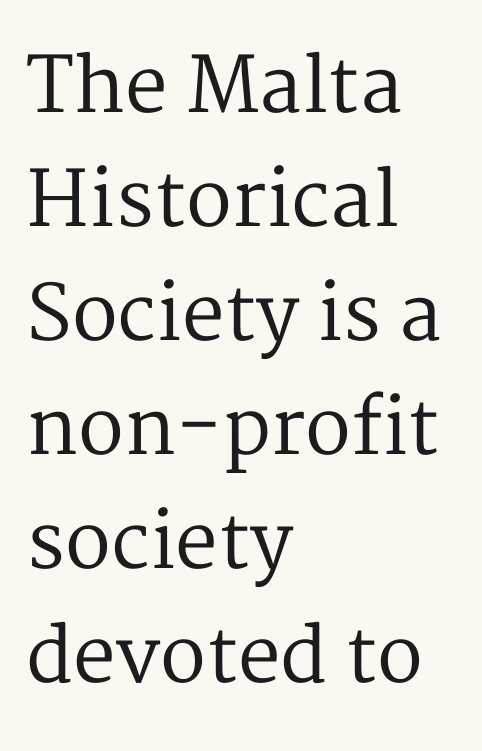
{"serif": "yes", "italic": "no", "bold": "no", "weight": "regular", "width": "normal", "stroke_contrast": "medium", "x_height": "medium", "monospaced": "no", "underline": "no", "align": "left", "line_spacing": "normal", "line_spacing_ratio": 1.5, "letter_spacing": "normal", "letter_spacing_em": 0.0, "glyph_px": 76}
